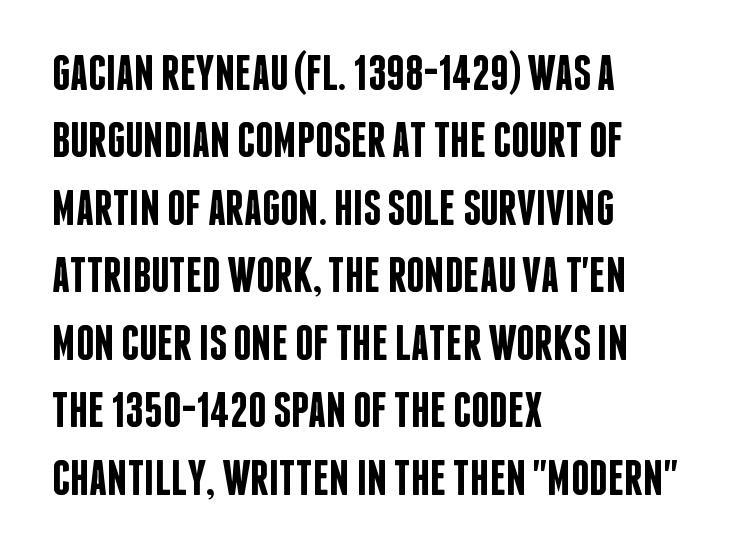
Left-aligned paragraph, ragged on the right. Nope, no serifs anywhere on these letters. Typographic density is moderately raised because the face is semibold. Note the varied advance widths — an 'i' is clearly narrower than an 'm'. Reading down the column, the eye jumps a familiar distance to each next line. Any mark beneath the type? The region is blank.
